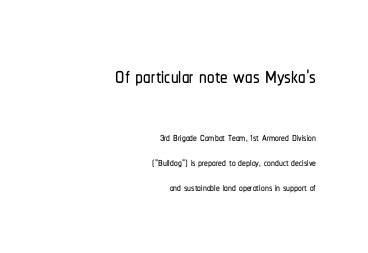
Ascenders rise straight up at ninety degrees. Baseline-to-baseline distance is the conventional proportion of letter height. The words here are not underlined. Is the lower block the larger one? No — the upper block carries the bigger type. Default kerning and tracking; the words read as compact shapes. The typeface chosen for these lines omits serifs.
